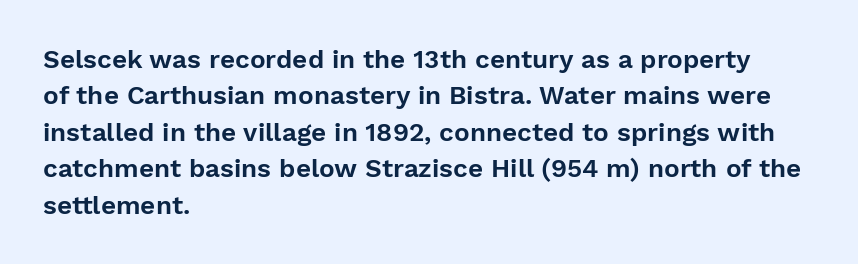
{"italic": "no", "underline": "no", "align": "left", "line_spacing": "normal", "line_spacing_ratio": 1.4, "letter_spacing": "normal", "letter_spacing_em": 0.0, "glyph_px": 26}
